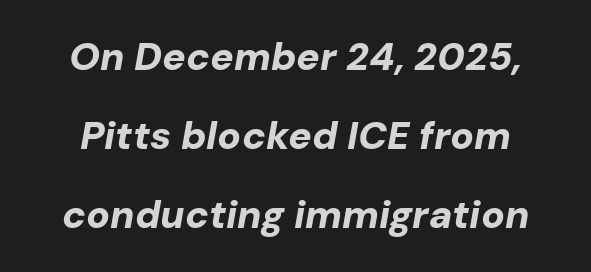
{"italic": "yes", "lean": "right", "slant_degrees": 10, "bold": "yes", "weight": "bold", "width": "normal", "stroke_contrast": "low", "x_height": "medium", "monospaced": "no", "underline": "no", "line_spacing": "loose", "line_spacing_ratio": 2.02, "letter_spacing": "normal", "letter_spacing_em": 0.0, "glyph_px": 39}
